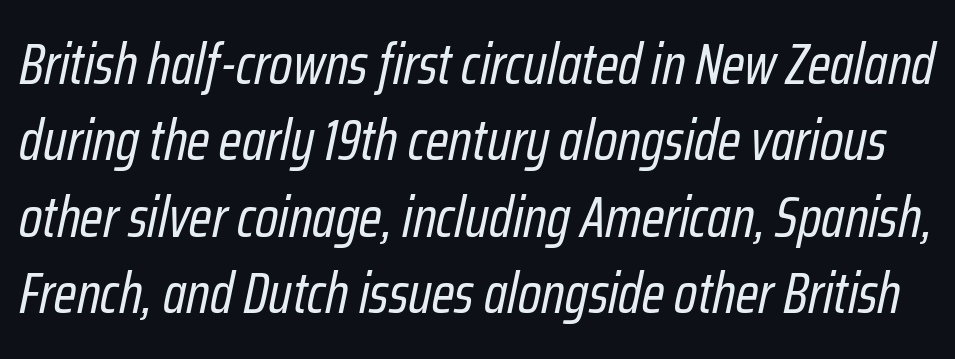
{"italic": "yes", "lean": "right", "slant_degrees": 12, "bold": "no", "weight": "regular", "width": "condensed", "stroke_contrast": "low", "x_height": "medium", "monospaced": "no", "underline": "no", "line_spacing": "normal", "line_spacing_ratio": 1.34, "letter_spacing": "normal", "letter_spacing_em": 0.0, "glyph_px": 57}
